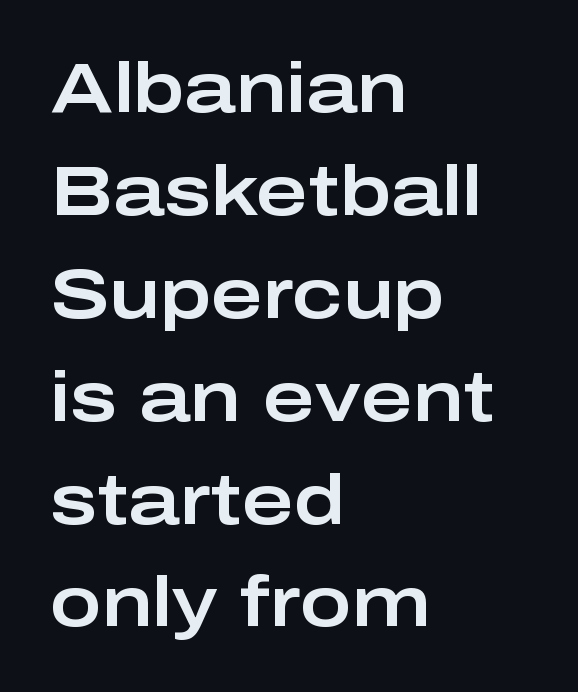
The image shows 70 px wide sans-serif type, upright; set left-aligned, normal line spacing (1.47x), normal letter spacing, not underlined; low stroke contrast and a medium x-height.
